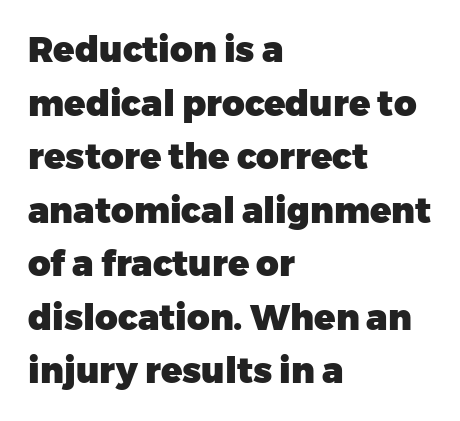
The lettering stays uniformly vertical, giving the passage a roman look. Stroke terminals: plain, sans-serif. If you drew a ruler down the left edge, every line would touch it. Tracking here is standard; glyphs follow each other at the usual distance. Spacing verdict: proportional, widths tailored to each character. The typesetting leans heavy: a genuine bold.
